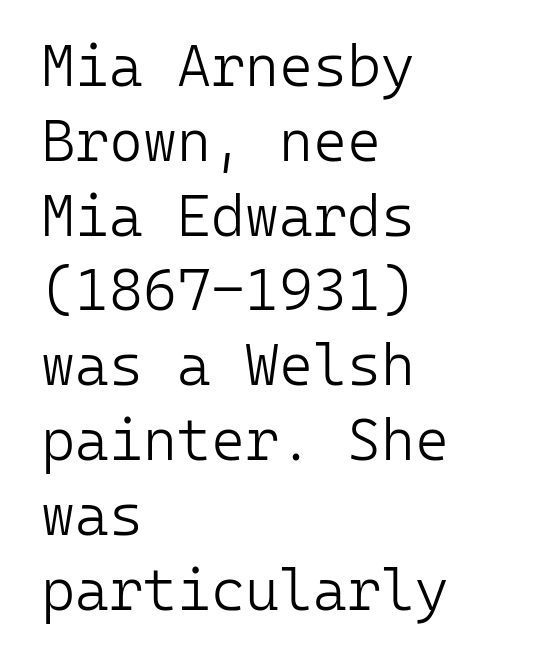
Q: Is the text bold? A: No.
Q: Is the text italic (slanted)? A: No, it is upright.
Q: Is the typeface a serif or a sans-serif typeface? A: Sans-serif.
Q: Is the text underlined? A: No.
Q: How is the paragraph aligned? A: Left-aligned.
Q: Is the spacing between letters normal or unusually wide? A: Normal.
Q: Is the spacing between lines tight, normal or loose? A: Normal.
Q: Width (condensed, normal, or wide)? A: Normal.
Q: Stroke contrast? A: Low.
Q: x-height? A: Medium.
Q: Monospaced? A: Yes.
